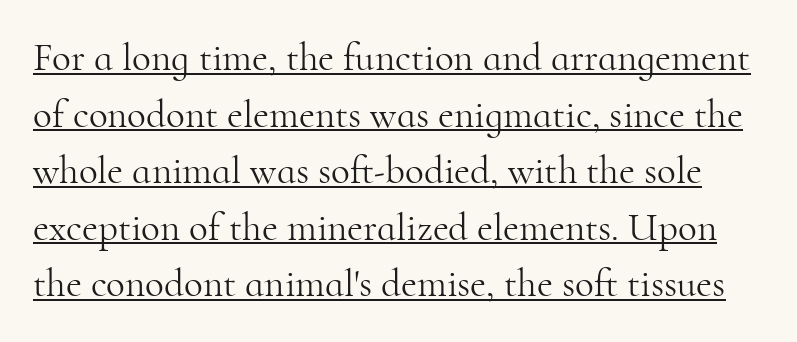
Q: Is the text bold? A: No.
Q: Is the text italic (slanted)? A: No, it is upright.
Q: Is the typeface a serif or a sans-serif typeface? A: Serif.
Q: Is the text underlined? A: Yes.
Q: Is the spacing between letters normal or unusually wide? A: Normal.
Q: Is the spacing between lines tight, normal or loose? A: Normal.
Q: Width (condensed, normal, or wide)? A: Normal.
Q: Stroke contrast? A: High.
Q: x-height? A: Small.
Q: Monospaced? A: No.
